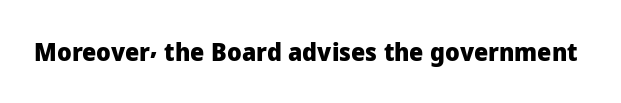
Underlining? Definitely not there. Strong, thick strokes mark this as bold type. This sample uses an upright cut, with every glyph sitting square on the baseline. A typesetter would call this zero additional tracking.
